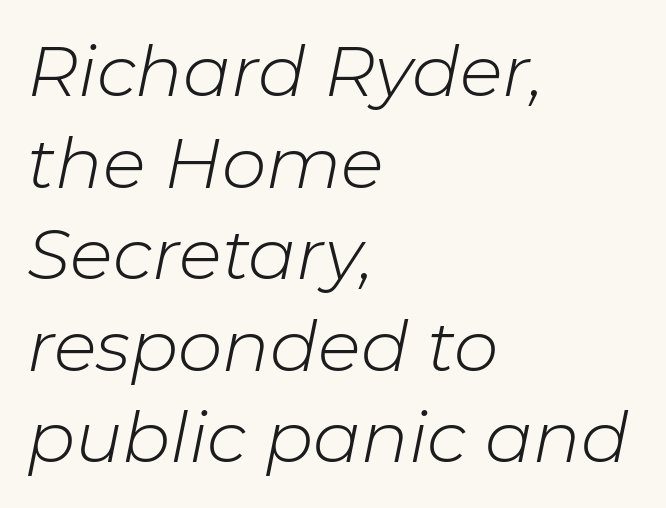
Q: Is the text bold? A: No.
Q: Is the text italic (slanted)? A: Yes, it leans right by about 11 degrees.
Q: Is the text underlined? A: No.
Q: How is the paragraph aligned? A: Left-aligned.
Q: Is the spacing between letters normal or unusually wide? A: Normal.
Q: Is the spacing between lines tight, normal or loose? A: Normal.
Q: Width (condensed, normal, or wide)? A: Normal.
Q: Stroke contrast? A: Low.
Q: x-height? A: Medium.
Q: Monospaced? A: No.
